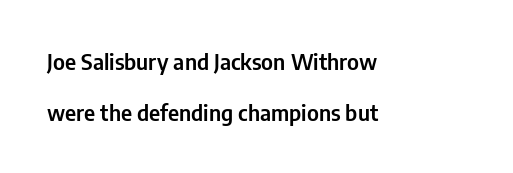
The image shows 22 px text type, upright; set left-aligned, loose line spacing (2.3x), normal letter spacing, not underlined.
